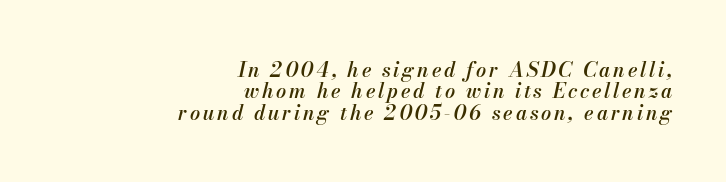
Would a proofreader flag this as italicized? Yes. Short and long lines alike share a common ending point at right. Quick note: interline space is minimal. Descenders are the only things crossing below the line. A somewhat darkened texture: the type is semibold rather than bold.
